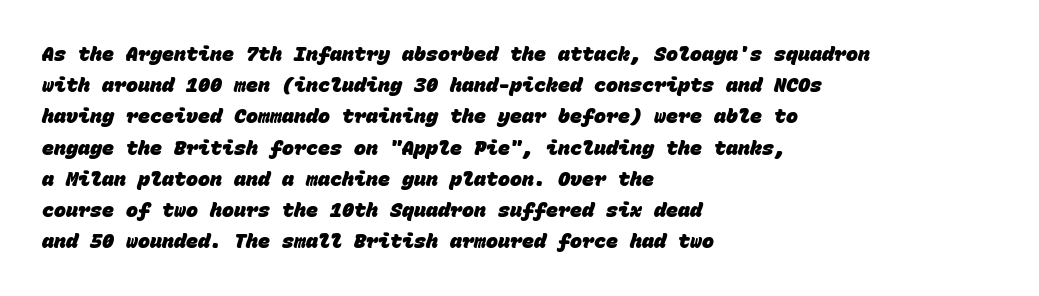
{"bold": "yes", "underline": "no", "align": "left", "line_spacing": "normal", "line_spacing_ratio": 1.56, "letter_spacing": "normal", "letter_spacing_em": 0.0, "glyph_px": 20}
